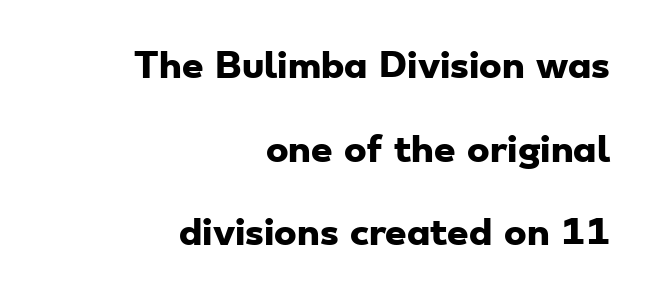
I'd describe the lettering as bold — thick and assertive. Bare-footed words on every line. Line endings align vertically; line beginnings do not. If you measured baseline to baseline, you'd find a long distance.
